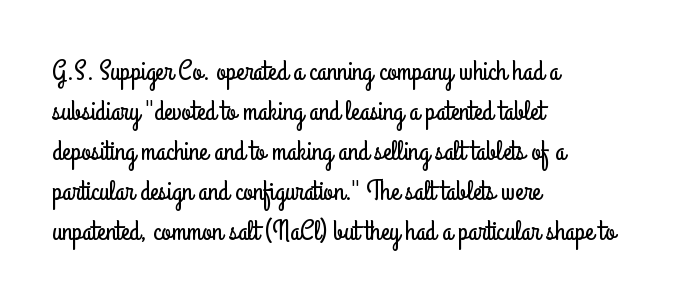
{"serif": "no", "width": "condensed", "stroke_contrast": "low", "x_height": "small", "monospaced": "no", "underline": "no", "align": "left", "line_spacing": "normal", "line_spacing_ratio": 1.43, "letter_spacing": "normal", "letter_spacing_em": 0.0, "glyph_px": 28}
